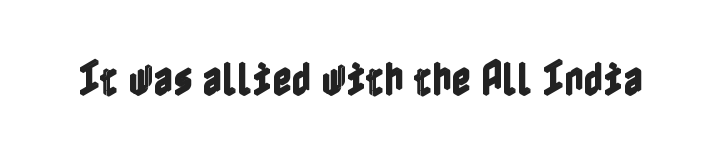
Students, note that the glyphs here touch the page at normal intervals. Style check: upright. Just letters on the line, the space beneath them empty.
